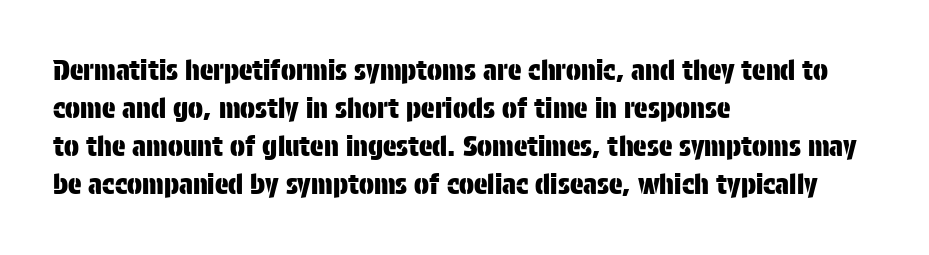
Grotesque or geometric, the face here clearly has no serifs. Note the varied advance widths — an 'i' is clearly narrower than an 'm'. Descenders are the only things crossing below the line. Whoever set this chose a conventional vertical rhythm.
